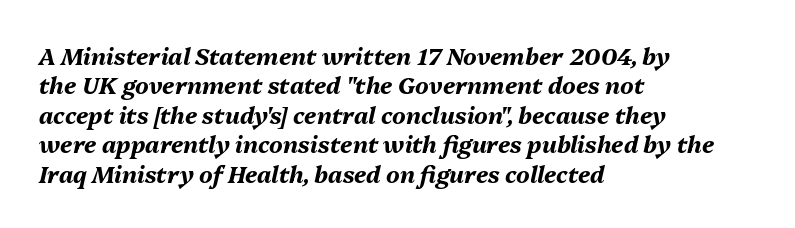
Glance below the letters and you will spot only blank space. Tracking here is standard; glyphs follow each other at the usual distance. Leading matches the norm, producing a regular column. These lines were composed using italics.
